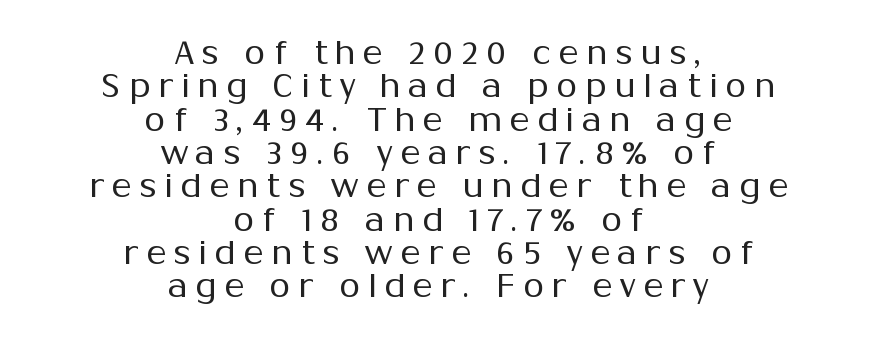
Q: Is the text bold? A: No.
Q: Is the text italic (slanted)? A: No, it is upright.
Q: Is the typeface a serif or a sans-serif typeface? A: Sans-serif.
Q: Is the text underlined? A: No.
Q: How is the paragraph aligned? A: Centered.
Q: Is the spacing between letters normal or unusually wide? A: Unusually wide.
Q: Is the spacing between lines tight, normal or loose? A: Tight.
Q: Width (condensed, normal, or wide)? A: Normal.
Q: Stroke contrast? A: Medium.
Q: x-height? A: Medium.
Q: Monospaced? A: No.
